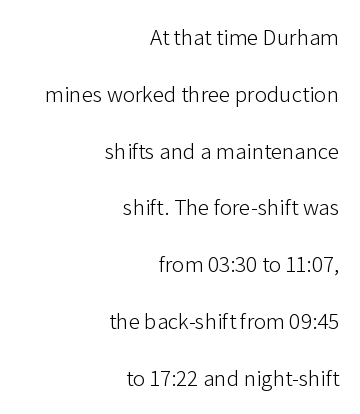
Honestly, the rows look like they've been pulled way apart. Inter-character spacing is left at the font's built-in metrics. Posture: vertical. This reads as an unemphasized weight, regular at the heaviest.
